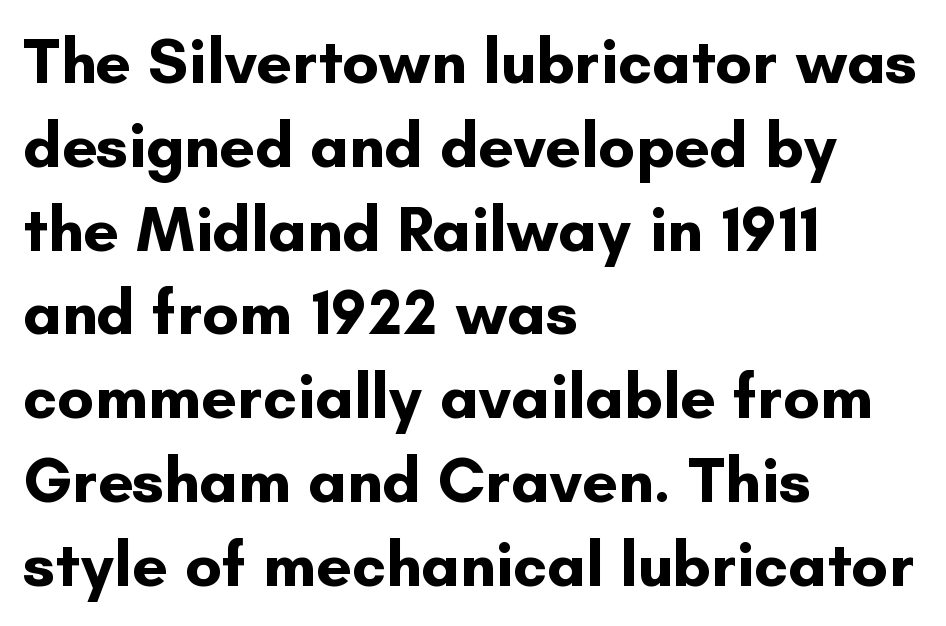
Do the letters lean? They stand straight. The rows are spaced the way most documents space them. Looks like regular typesetting: each glyph gets only the width it needs. Observe the ordinary spacing: letters are neighbours, not strangers.
